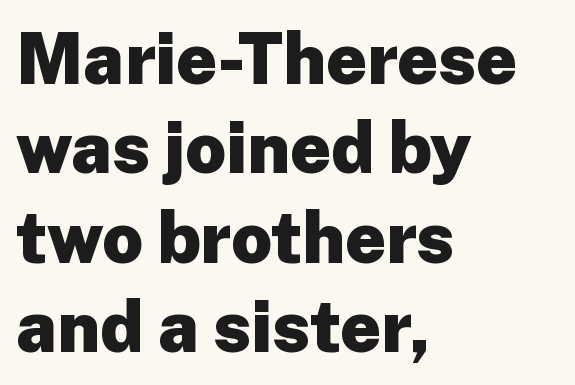
The type sits square on the baseline with zero lean. Short and long lines alike share a common starting point at left. Only glyphs here, with clear space below each row. Letterform terminals end flat and unadorned throughout the passage. Summary of vertical rhythm: regular, with standard interline spacing.
